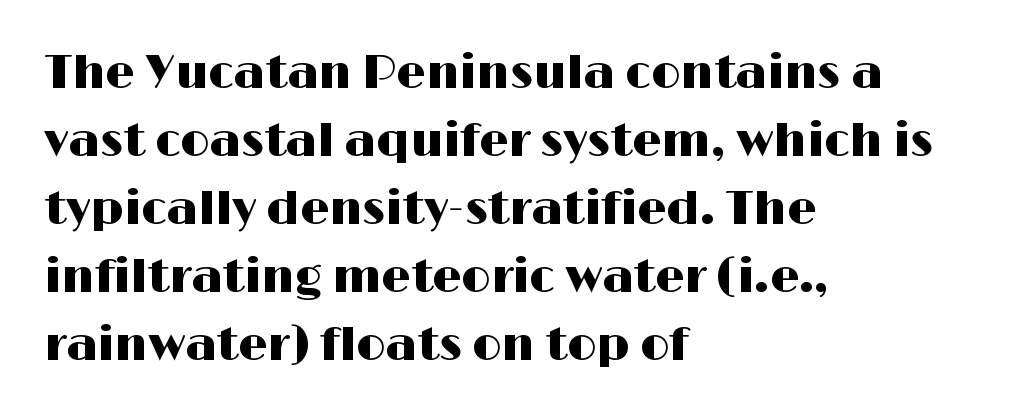
Observe the absence of serifs on each vertical stroke in this sample. How are the letters spaced? Ordinarily, with no added tracking. Each new line begins a customary step beneath the previous one. Varying glyph widths throughout — classic text-font behaviour. Has an underline been added? It has not. Posture: upright roman.
